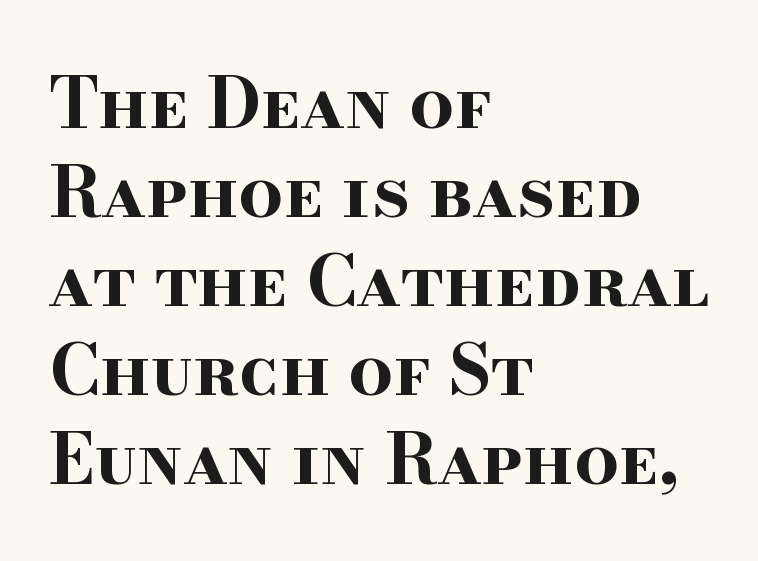
Unmarked baselines from the first word to the last. Classification — serif. Is the block centered? No — it sits flush against the left margin. The rendering uses natural spacing where letterforms have individual widths. Is the type bold? Yes — the strokes are clearly thick and heavy.
